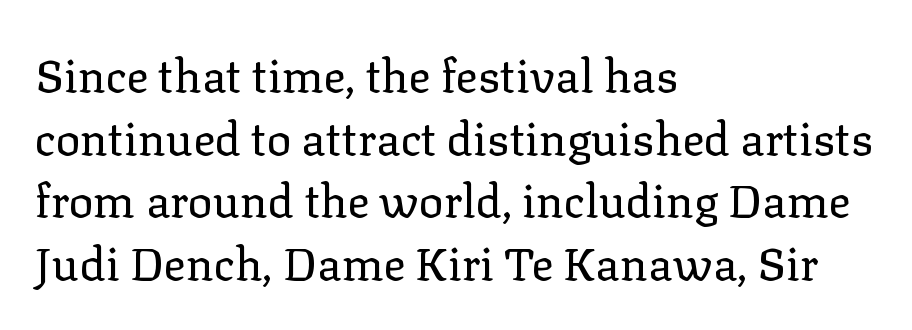
Q: Is the text bold? A: No.
Q: Is the text italic (slanted)? A: No, it is upright.
Q: Is the typeface a serif or a sans-serif typeface? A: Serif.
Q: Is the text underlined? A: No.
Q: How is the paragraph aligned? A: Left-aligned.
Q: Is the spacing between letters normal or unusually wide? A: Normal.
Q: Is the spacing between lines tight, normal or loose? A: Normal.
Q: Width (condensed, normal, or wide)? A: Normal.
Q: Stroke contrast? A: Low.
Q: x-height? A: Medium.
Q: Monospaced? A: No.
